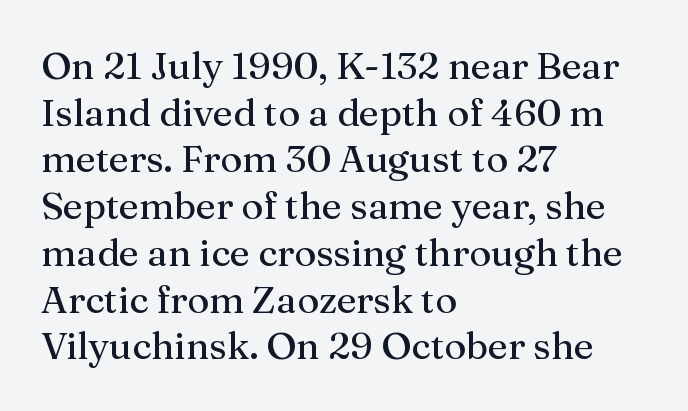
{"serif": "yes", "italic": "no", "bold": "no", "weight": "regular", "width": "normal", "stroke_contrast": "medium", "x_height": "medium", "monospaced": "no", "underline": "no", "align": "left", "line_spacing_ratio": 1.23, "letter_spacing": "normal", "letter_spacing_em": 0.0, "glyph_px": 38}
